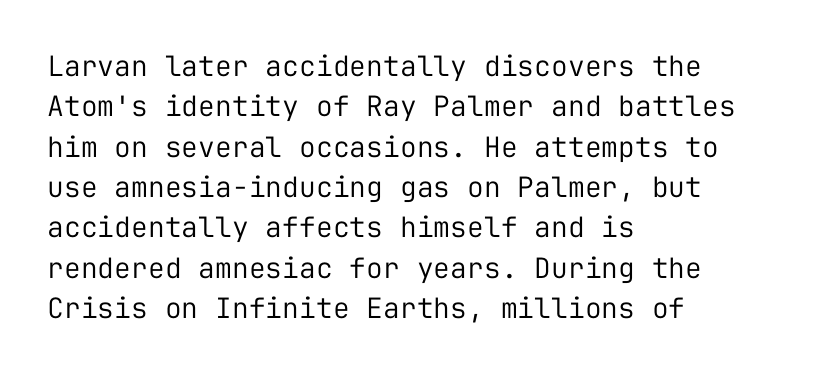
{"serif": "no", "italic": "no", "bold": "no", "weight": "regular", "width": "normal", "stroke_contrast": "low", "x_height": "medium", "monospaced": "yes", "underline": "no", "align": "left", "line_spacing": "normal", "line_spacing_ratio": 1.44, "letter_spacing": "normal", "letter_spacing_em": 0.0, "glyph_px": 28}
